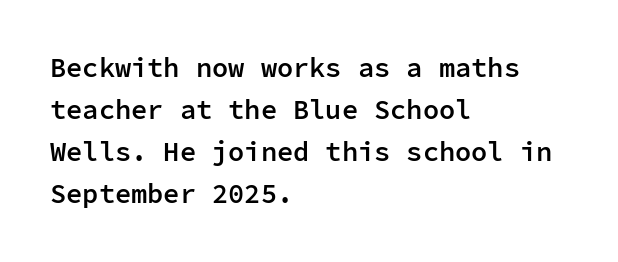
{"italic": "no", "bold": "semi", "underline": "no", "align": "left", "line_spacing": "normal", "line_spacing_ratio": 1.56, "letter_spacing": "normal", "letter_spacing_em": 0.0, "glyph_px": 27}
